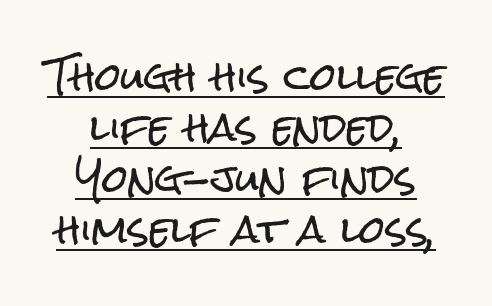
{"serif": "no", "italic": "no", "width": "condensed", "stroke_contrast": "low", "x_height": "medium", "monospaced": "no", "underline": "yes", "align": "center", "line_spacing": "normal", "line_spacing_ratio": 1.38, "letter_spacing": "normal", "letter_spacing_em": 0.0, "glyph_px": 37}
